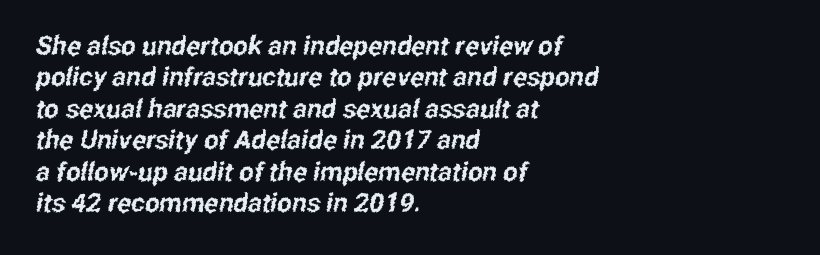
{"underline": "no", "align": "left", "line_spacing_ratio": 1.21, "letter_spacing": "normal", "letter_spacing_em": 0.0, "glyph_px": 26}
